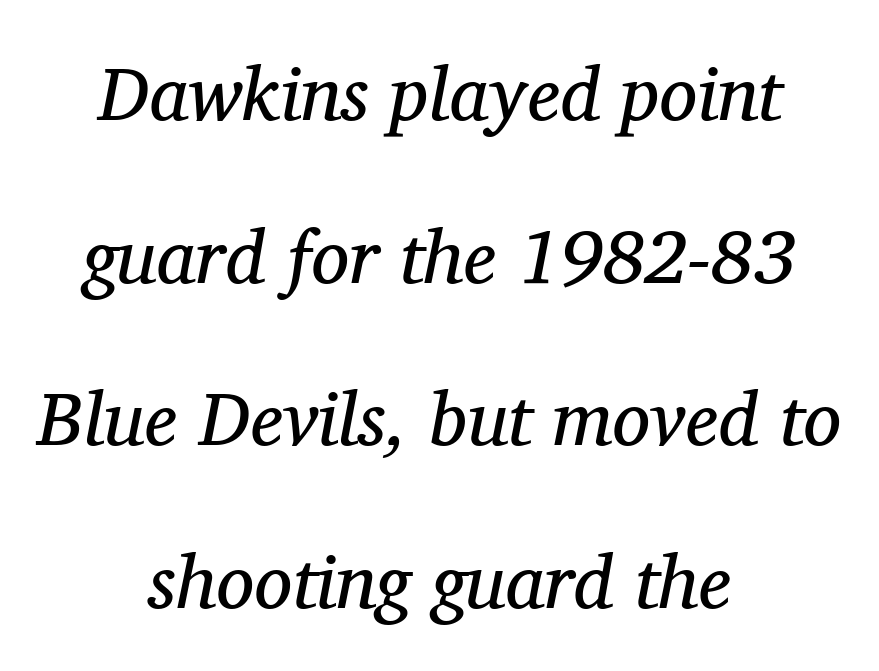
Q: Is the text bold? A: No.
Q: Is the text italic (slanted)? A: Yes, it leans right by about 11 degrees.
Q: Is the typeface a serif or a sans-serif typeface? A: Serif.
Q: Is the text underlined? A: No.
Q: How is the paragraph aligned? A: Centered.
Q: Is the spacing between letters normal or unusually wide? A: Normal.
Q: Is the spacing between lines tight, normal or loose? A: Loose.
Q: Width (condensed, normal, or wide)? A: Normal.
Q: Stroke contrast? A: Medium.
Q: x-height? A: Medium.
Q: Monospaced? A: No.
